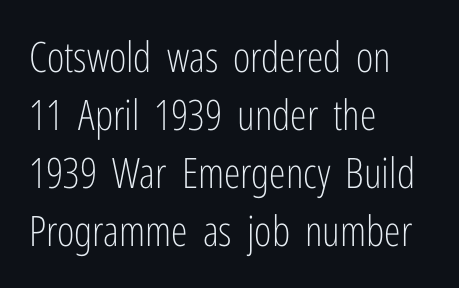
The image shows 42 px light, condensed sans-serif type, upright; set left-aligned, normal line spacing (1.38x), normal letter spacing, not underlined; low stroke contrast and a medium x-height.
